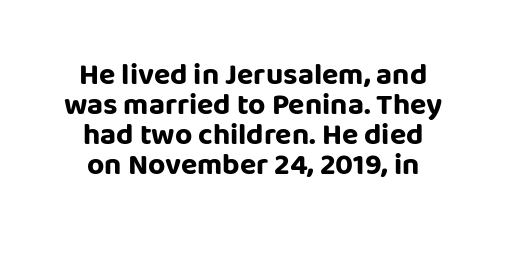
The image shows 30 px bold sans-serif type, upright; set centered, tight line spacing (1.0x), normal letter spacing, not underlined; low stroke contrast and a large x-height.
